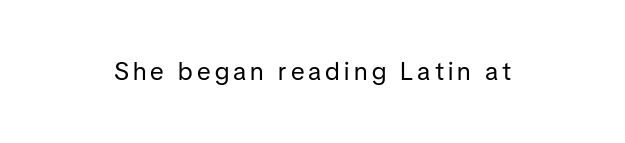
The type sits square on the baseline with zero lean. The strip under each line holds only bare page. Stroke thickness stays within the range of a standard reading face or lighter.
